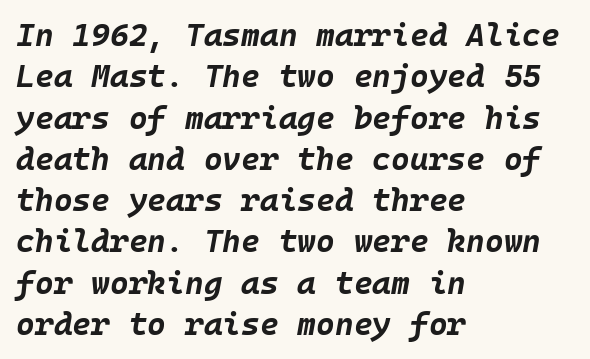
The image shows 32 px bold type, italic (leaning right); set left-aligned, normal line spacing (1.29x), normal letter spacing, not underlined; low stroke contrast and a large x-height.
